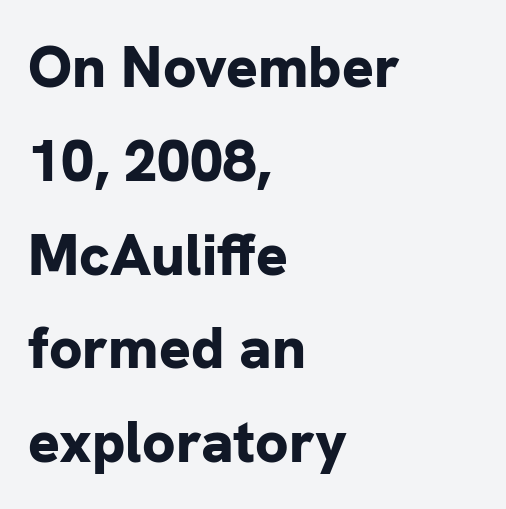
Q: Is the text bold? A: Yes.
Q: Is the text italic (slanted)? A: No, it is upright.
Q: Is the typeface a serif or a sans-serif typeface? A: Sans-serif.
Q: Is the text underlined? A: No.
Q: How is the paragraph aligned? A: Left-aligned.
Q: Is the spacing between letters normal or unusually wide? A: Normal.
Q: Is the spacing between lines tight, normal or loose? A: Normal.
Q: Width (condensed, normal, or wide)? A: Normal.
Q: Stroke contrast? A: Low.
Q: x-height? A: Medium.
Q: Monospaced? A: No.
